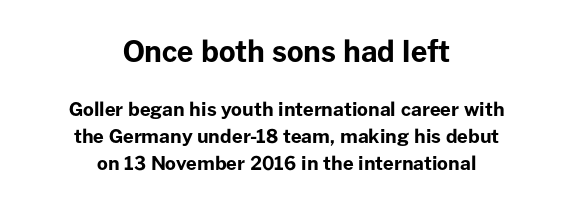
{"serif": "no", "italic": "no", "bold": "yes", "weight": "bold", "width": "normal", "stroke_contrast": "low", "x_height": "medium", "monospaced": "no", "underline": "no", "align": "center", "line_spacing": "normal", "line_spacing_ratio": 1.42, "letter_spacing": "normal", "letter_spacing_em": 0.0, "larger_block": "first", "size_ratio": 1.53, "glyph_px": 29}
